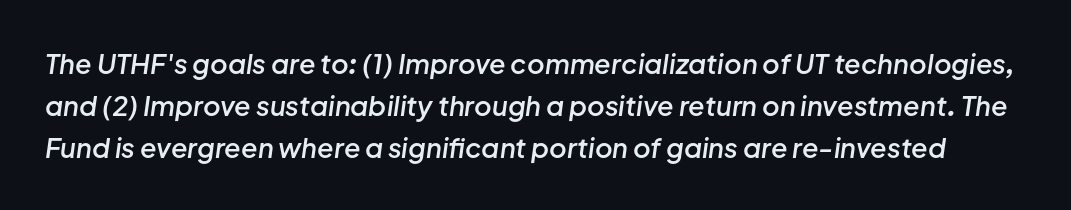
{"italic": "yes", "lean": "right", "slant_degrees": 8, "bold": "semi", "underline": "no", "line_spacing": "normal", "line_spacing_ratio": 1.56, "letter_spacing": "normal", "letter_spacing_em": 0.0, "glyph_px": 27}
